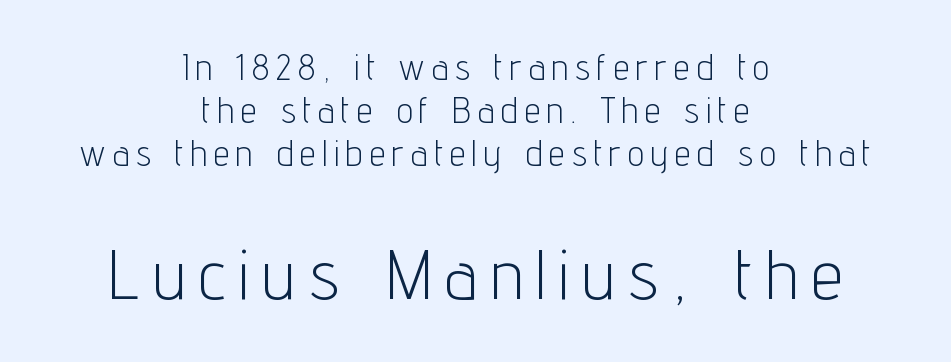
Q: Is the text bold? A: No.
Q: Is the text italic (slanted)? A: No, it is upright.
Q: Is the typeface a serif or a sans-serif typeface? A: Sans-serif.
Q: Is the text underlined? A: No.
Q: How is the paragraph aligned? A: Centered.
Q: Is the spacing between letters normal or unusually wide? A: Unusually wide.
Q: Which block of text is set in a larger size, the first (top) or the second (bottom)? A: The second (bottom) one.
Q: Width (condensed, normal, or wide)? A: Condensed.
Q: Stroke contrast? A: Low.
Q: x-height? A: Medium.
Q: Monospaced? A: No.
